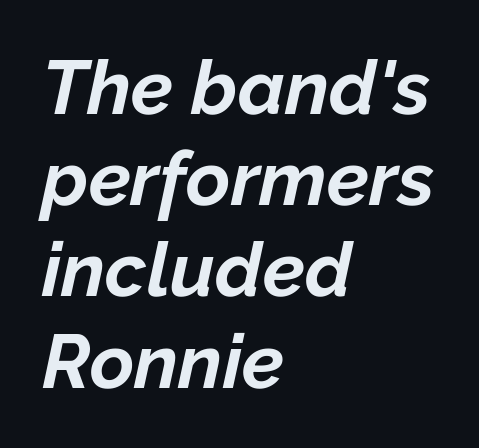
The passage is arranged the way most books set body copy — flush left. The gaps between neighbouring characters are ordinary and unremarkable. Compared with an ordinary text face, these strokes are far heavier — a full bold. The space beneath each line is pristine and unruled. Italic? Definitely — the glyphs are oblique.
